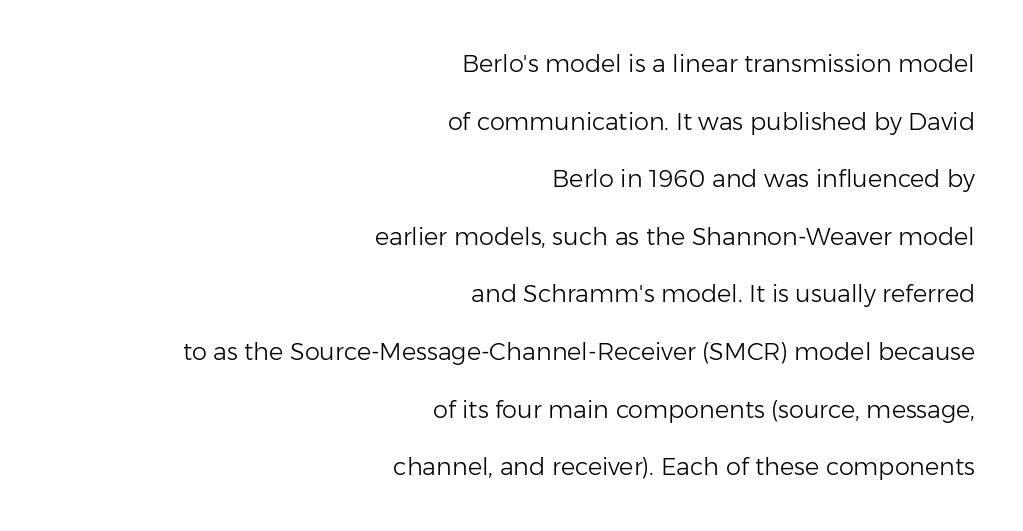
{"italic": "no", "bold": "no", "underline": "no", "align": "right", "line_spacing": "loose", "line_spacing_ratio": 2.4, "letter_spacing": "normal", "letter_spacing_em": 0.0, "glyph_px": 24}
